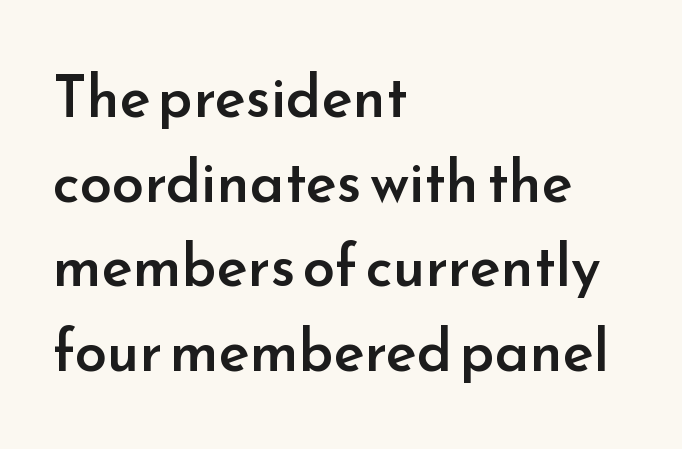
{"serif": "no", "italic": "no", "bold": "semi", "weight": "semibold", "width": "normal", "stroke_contrast": "low", "x_height": "small", "monospaced": "no", "underline": "no", "align": "left", "line_spacing": "normal", "line_spacing_ratio": 1.46, "letter_spacing": "normal", "letter_spacing_em": 0.0, "glyph_px": 58}
